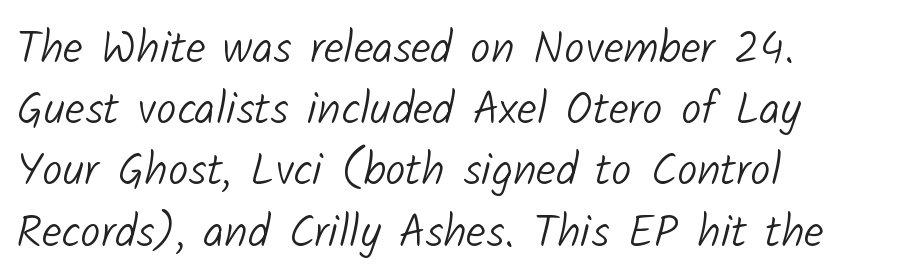
The image shows 45 px light sans-serif type; set left-aligned, normal line spacing (1.36x), normal letter spacing, not underlined; low stroke contrast and a medium x-height.
